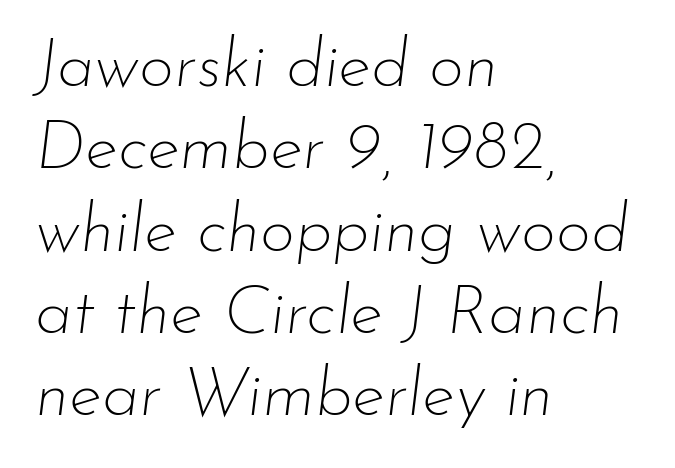
The passage shown is not underscored anywhere. Nothing unusual about the tracking: characters are spaced as the font intends. Quick note: italic. Caption: multi-line text, flush left, ragged right.
